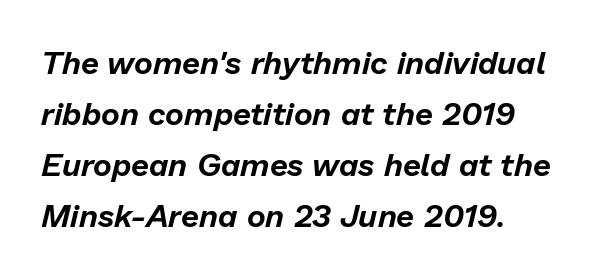
The image shows 32 px text type, italic (leaning right); set left-aligned, normal line spacing (1.59x), normal letter spacing, not underlined; low stroke contrast and a medium x-height.
